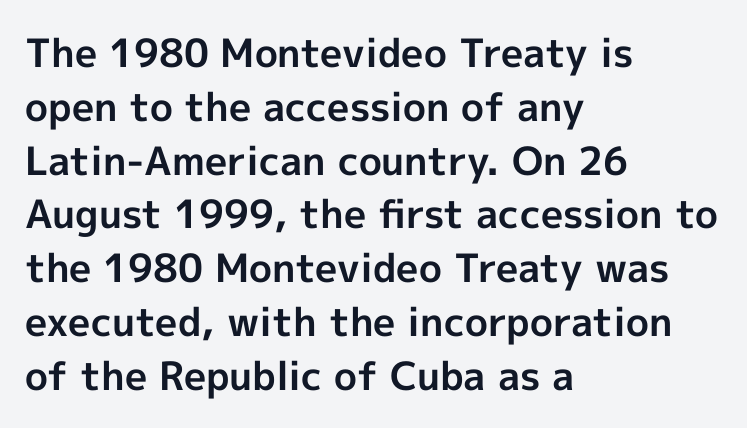
Classification — sans serif. Here the glyphs are tracked normally, forming tight word shapes. This sample is left-justified, so line endings fall wherever the words run out. The string is rendered with underlining switched off.
